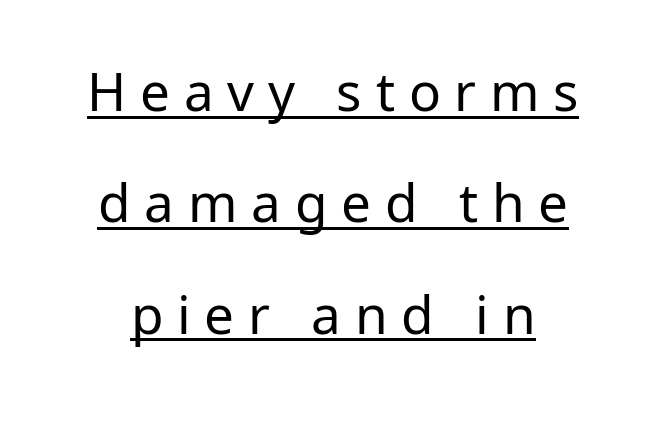
In designer terms, the underline attribute is active on this setting. A typesetter would call this proportional, since set widths differ per character. Typographically, this falls in the sans-serif category. The letterforms sit at book weight or below. Ordinary non-slanted type is in use.
